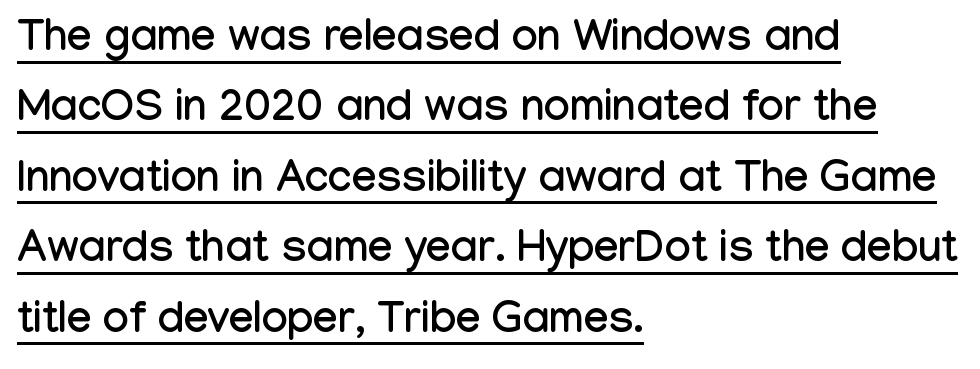
The image shows 44 px condensed sans-serif type, upright; set left-aligned, normal line spacing (1.6x), normal letter spacing, underlined; low stroke contrast and a medium x-height.
